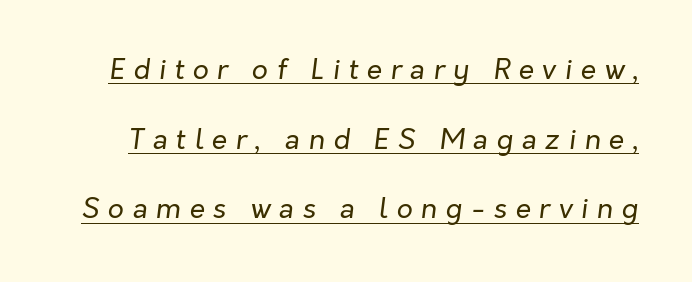
Q: Is the text bold? A: No.
Q: Is the text italic (slanted)? A: Yes, it leans right by about 7 degrees.
Q: Is the text underlined? A: Yes.
Q: Is the spacing between letters normal or unusually wide? A: Unusually wide.
Q: Is the spacing between lines tight, normal or loose? A: Loose.
Q: Width (condensed, normal, or wide)? A: Normal.
Q: Stroke contrast? A: Low.
Q: x-height? A: Medium.
Q: Monospaced? A: No.
